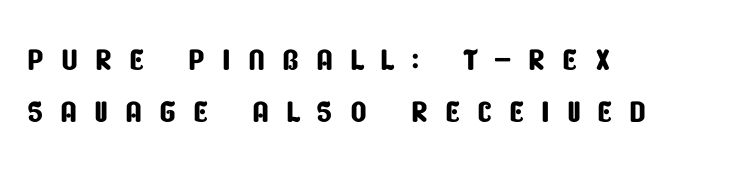
The image shows 43 px condensed sans-serif type; set left-aligned, line spacing 1.21x, unusually wide letter spacing (+0.39 em), not underlined; low stroke contrast and a large x-height.
